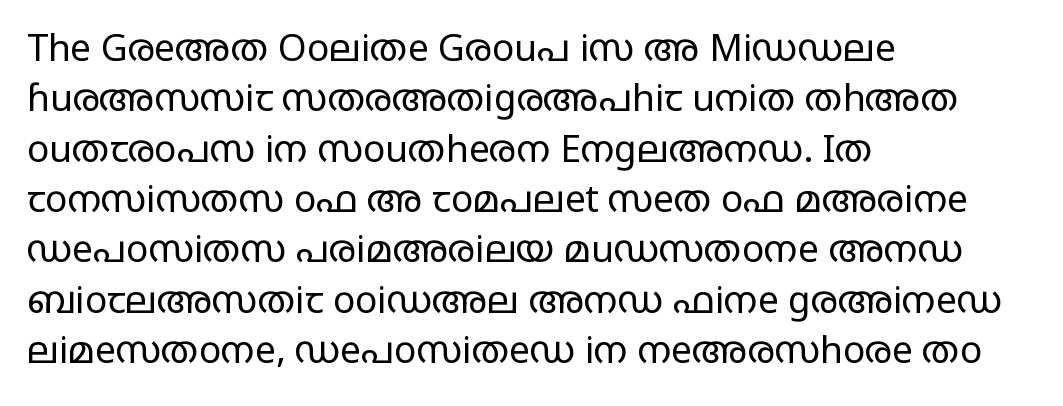
The image shows 37 px regular-weight, wide sans-serif type, upright; set left-aligned, normal line spacing (1.36x), normal letter spacing, not underlined; low stroke contrast and a large x-height.
